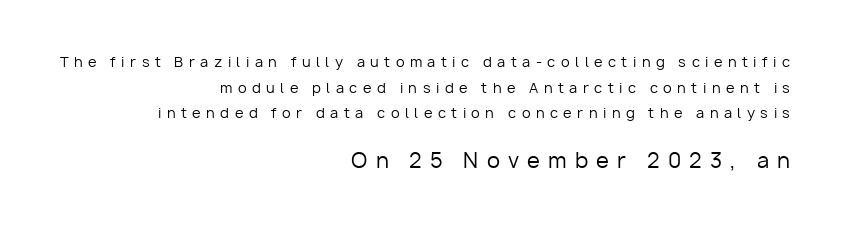
{"italic": "no", "bold": "no", "underline": "no", "align": "right", "line_spacing_ratio": 1.83, "letter_spacing": "wide", "letter_spacing_em": 0.39, "larger_block": "second", "size_ratio": 1.5, "glyph_px": 21}
